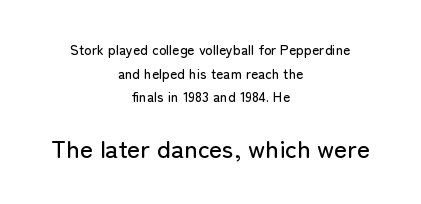
The rendering uses a moderate line-height, typical for paragraphs. If you folded the block vertically in half, each line would mirror itself in length. No italicization has been applied; the sample stays upright. You get the small type first, then a jump to larger type. The space directly below the letters is spotless.
